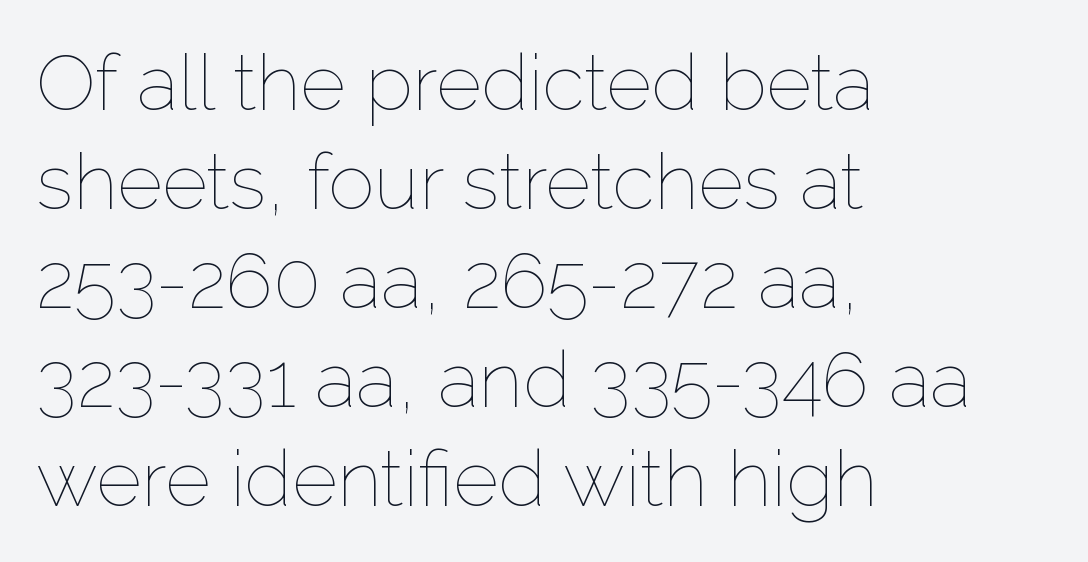
Q: Is the text bold? A: No.
Q: Is the text italic (slanted)? A: No, it is upright.
Q: Is the text underlined? A: No.
Q: How is the paragraph aligned? A: Left-aligned.
Q: Is the spacing between letters normal or unusually wide? A: Normal.
Q: Is the spacing between lines tight, normal or loose? A: Normal.
Q: Width (condensed, normal, or wide)? A: Normal.
Q: Stroke contrast? A: Low.
Q: x-height? A: Medium.
Q: Monospaced? A: No.
